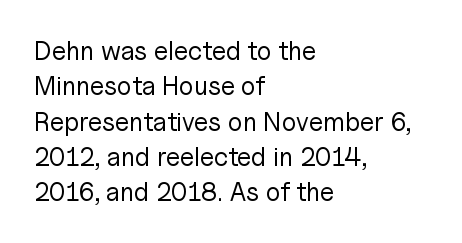
{"italic": "no", "bold": "no", "underline": "no", "align": "left", "line_spacing": "normal", "line_spacing_ratio": 1.36, "letter_spacing": "normal", "letter_spacing_em": 0.0, "glyph_px": 26}
